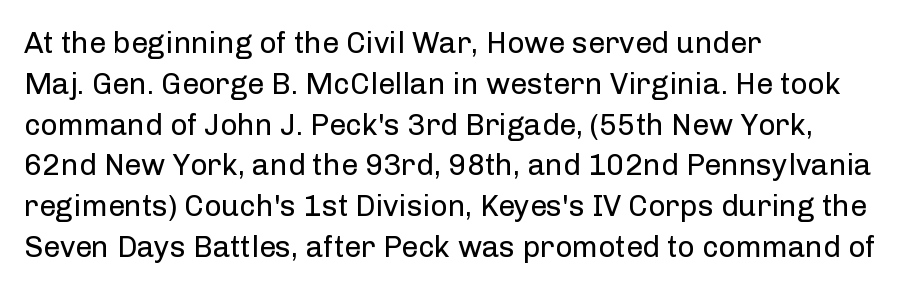
The image shows 30 px regular-weight sans-serif type, upright; set left-aligned, normal line spacing (1.36x), normal letter spacing, not underlined; low stroke contrast and a medium x-height.
